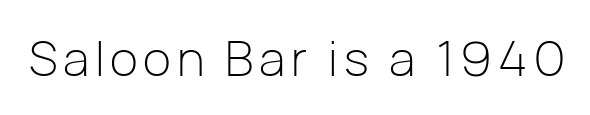
The image shows 48 px light sans-serif type, upright; set not underlined; low stroke contrast and a medium x-height.
